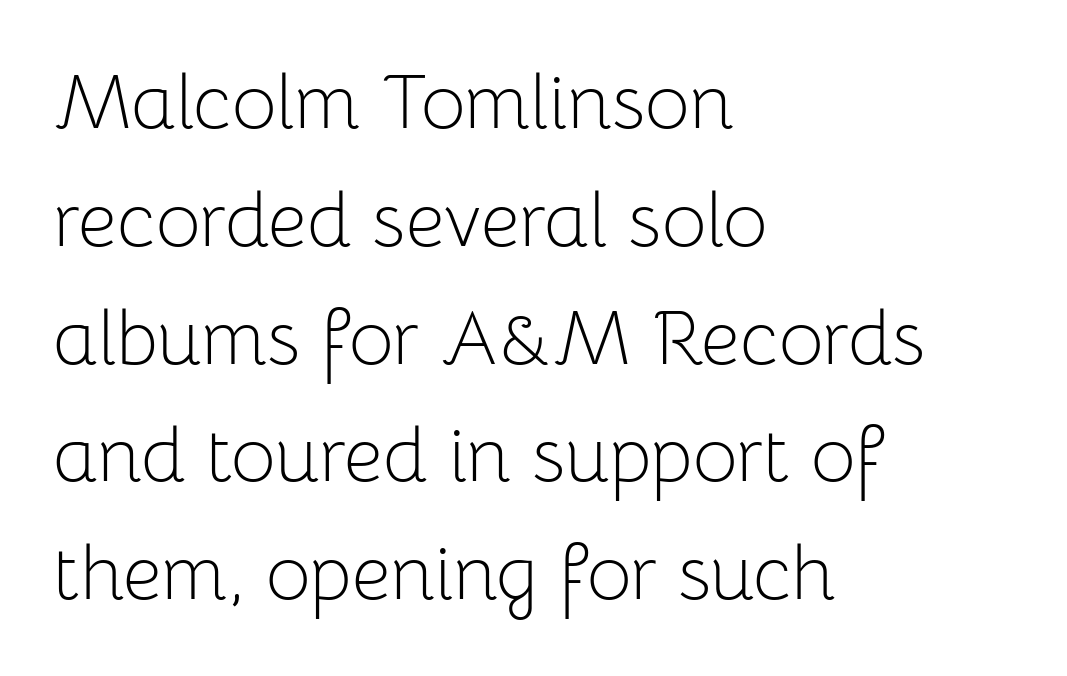
{"serif": "no", "italic": "no", "bold": "no", "weight": "light", "width": "normal", "stroke_contrast": "low", "x_height": "medium", "monospaced": "no", "underline": "no", "align": "left", "line_spacing": "normal", "line_spacing_ratio": 1.53, "letter_spacing": "normal", "letter_spacing_em": 0.0, "glyph_px": 77}
